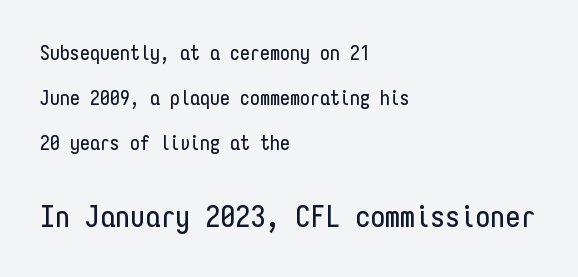
Q: Is the text italic (slanted)? A: No, it is upright.
Q: Is the typeface a serif or a sans-serif typeface? A: Sans-serif.
Q: Is the text underlined? A: No.
Q: How is the paragraph aligned? A: Left-aligned.
Q: Is the spacing between letters normal or unusually wide? A: Normal.
Q: Is the spacing between lines tight, normal or loose? A: Loose.
Q: Which block of text is set in a larger size, the first (top) or the second (bottom)? A: The second (bottom) one.
Q: Width (condensed, normal, or wide)? A: Condensed.
Q: Stroke contrast? A: Low.
Q: x-height? A: Medium.
Q: Monospaced? A: Yes.
